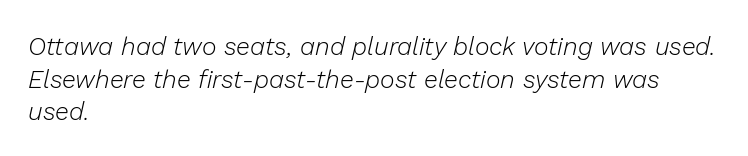
The weight would be labelled regular, book, light, or lighter still. The line texture is even and compact thanks to regular tracking. Words float on clear page, feet unadorned. The line-height multiplier appears to be the usual default. The paragraph shown leans on its left margin. The face used here has a pronounced slope to its letters.
